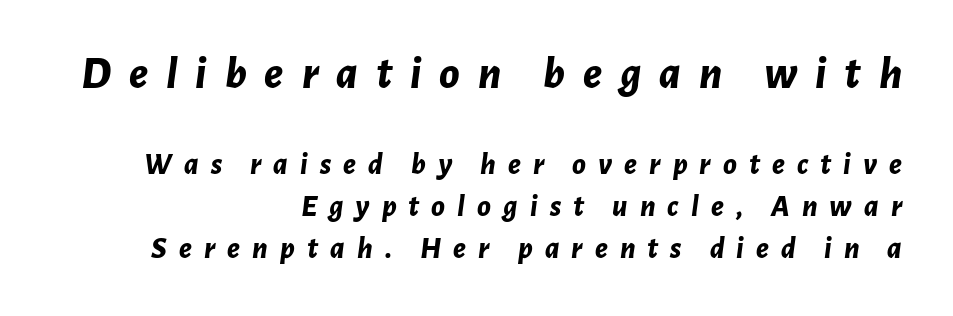
{"italic": "yes", "lean": "right", "slant_degrees": 7, "bold": "yes", "weight": "bold", "width": "normal", "stroke_contrast": "low", "x_height": "medium", "monospaced": "no", "underline": "no", "align": "right", "line_spacing": "normal", "line_spacing_ratio": 1.34, "letter_spacing": "wide", "letter_spacing_em": 0.39, "larger_block": "first", "size_ratio": 1.48, "glyph_px": 46}
